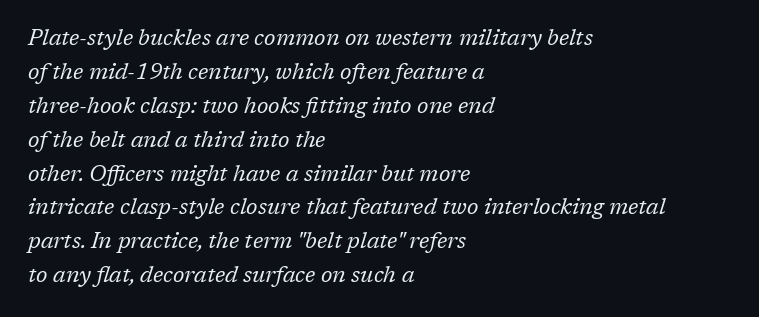
The compositor pushed each line to the left boundary. The leading is moderate, giving the passage an even texture. You can tell it's italic because the verticals aren't actually vertical. Rule under the text: the space is simply empty.
